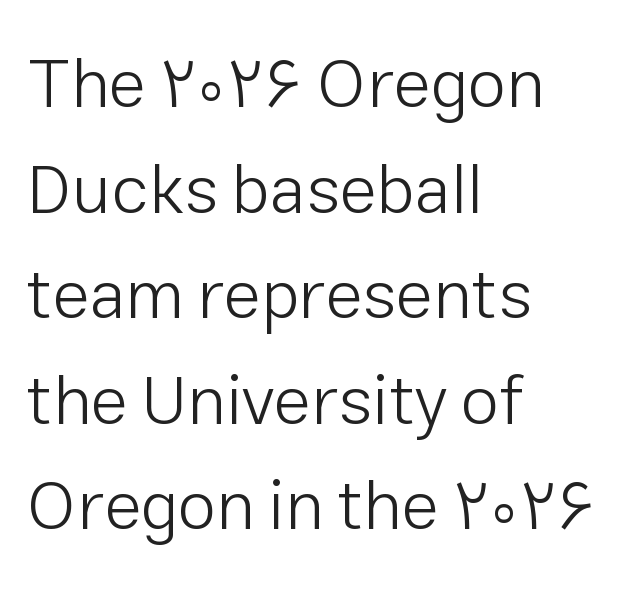
Q: Is the text bold? A: No.
Q: Is the text italic (slanted)? A: No, it is upright.
Q: Is the typeface a serif or a sans-serif typeface? A: Sans-serif.
Q: Is the text underlined? A: No.
Q: How is the paragraph aligned? A: Left-aligned.
Q: Is the spacing between letters normal or unusually wide? A: Normal.
Q: Is the spacing between lines tight, normal or loose? A: Normal.
Q: Width (condensed, normal, or wide)? A: Normal.
Q: Stroke contrast? A: Low.
Q: x-height? A: Medium.
Q: Monospaced? A: No.
